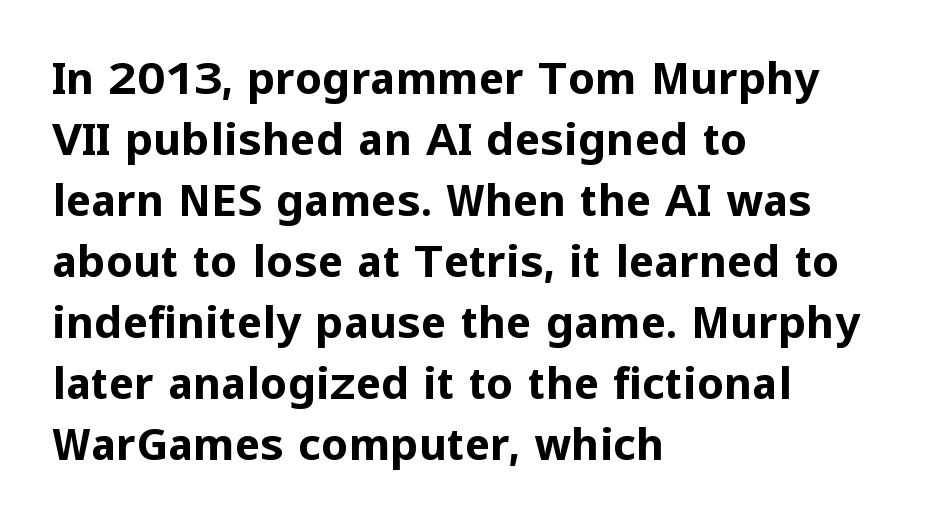
Looks like regular typesetting: each glyph gets only the width it needs. Summary of weight: heavy, a full bold. Each line starts at the same left margin while the right side varies. How would I describe the line gaps? Plain and ordinary.
